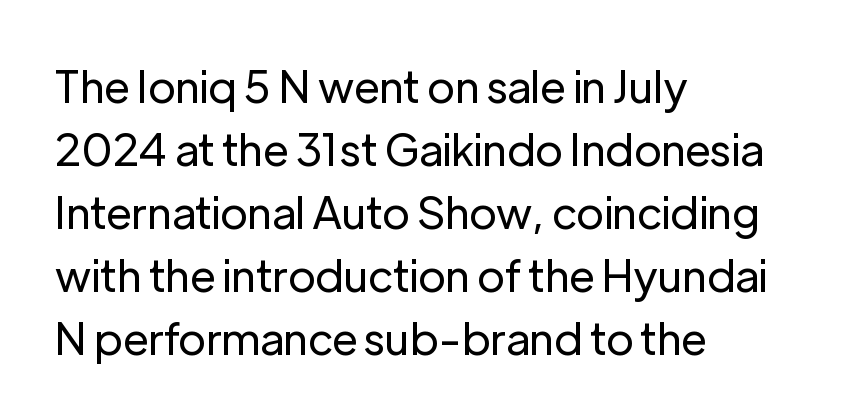
The image shows 44 px regular-weight sans-serif type, upright; set left-aligned, normal line spacing (1.43x), normal letter spacing, not underlined; low stroke contrast and a medium x-height.
